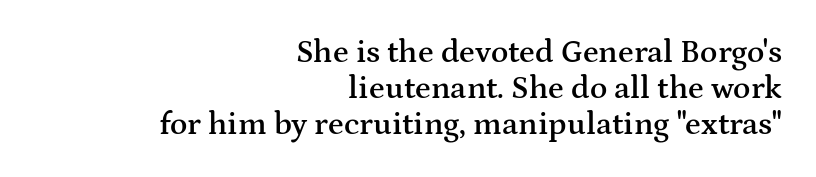
Q: Is the text bold? A: Semi-bold.
Q: Is the text italic (slanted)? A: No, it is upright.
Q: Is the typeface a serif or a sans-serif typeface? A: Serif.
Q: Is the text underlined? A: No.
Q: How is the paragraph aligned? A: Right-aligned.
Q: Is the spacing between letters normal or unusually wide? A: Normal.
Q: Is the spacing between lines tight, normal or loose? A: Tight.
Q: Width (condensed, normal, or wide)? A: Wide.
Q: Stroke contrast? A: Medium.
Q: x-height? A: Medium.
Q: Monospaced? A: No.
